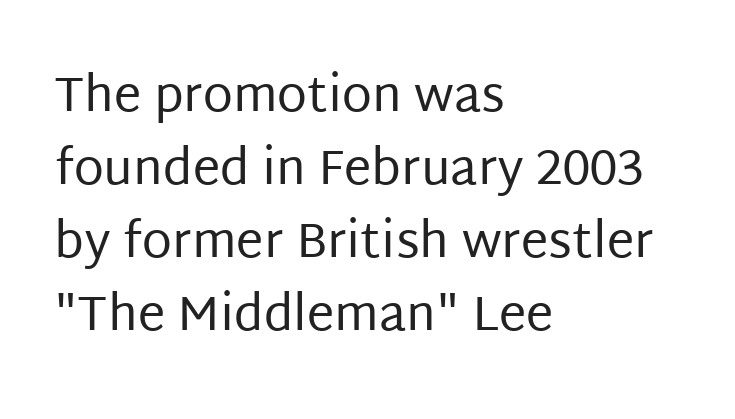
{"serif": "no", "italic": "no", "bold": "no", "weight": "regular", "width": "normal", "stroke_contrast": "low", "x_height": "large", "monospaced": "no", "underline": "no", "align": "left", "line_spacing": "normal", "line_spacing_ratio": 1.49, "letter_spacing": "normal", "letter_spacing_em": 0.0, "glyph_px": 49}
